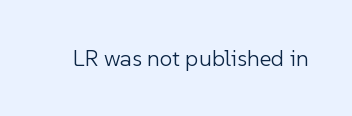
The type is set solid horizontally, with unmodified tracking. Words float on clear page, feet unadorned. A quiet, ordinary-to-light weight characterises the typeface. The type sits square on the baseline with zero lean.
